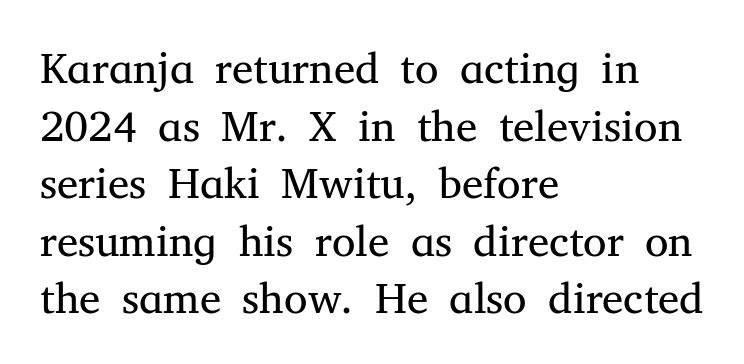
{"serif": "yes", "italic": "no", "bold": "no", "weight": "regular", "width": "normal", "stroke_contrast": "medium", "x_height": "medium", "monospaced": "no", "underline": "no", "align": "left", "line_spacing": "normal", "line_spacing_ratio": 1.34, "letter_spacing": "normal", "letter_spacing_em": 0.0, "glyph_px": 43}
